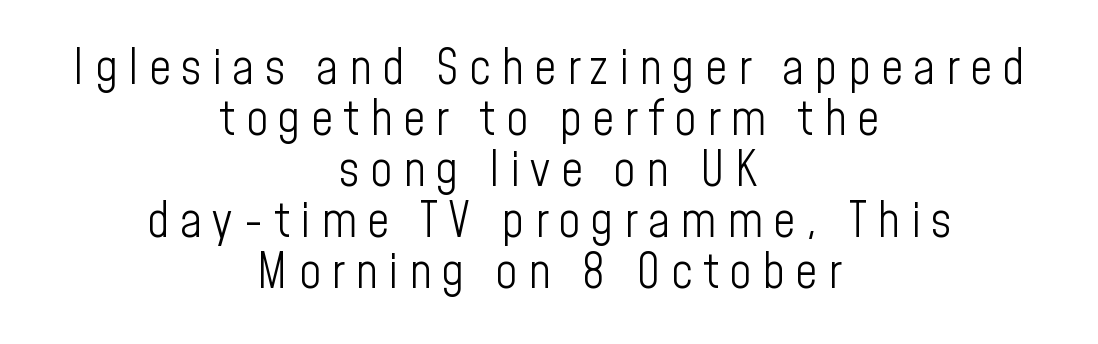
Q: Is the text bold? A: No.
Q: Is the text italic (slanted)? A: No, it is upright.
Q: Is the typeface a serif or a sans-serif typeface? A: Sans-serif.
Q: Is the text underlined? A: No.
Q: How is the paragraph aligned? A: Centered.
Q: Is the spacing between letters normal or unusually wide? A: Unusually wide.
Q: Is the spacing between lines tight, normal or loose? A: Tight.
Q: Width (condensed, normal, or wide)? A: Condensed.
Q: Stroke contrast? A: Low.
Q: x-height? A: Medium.
Q: Monospaced? A: No.
